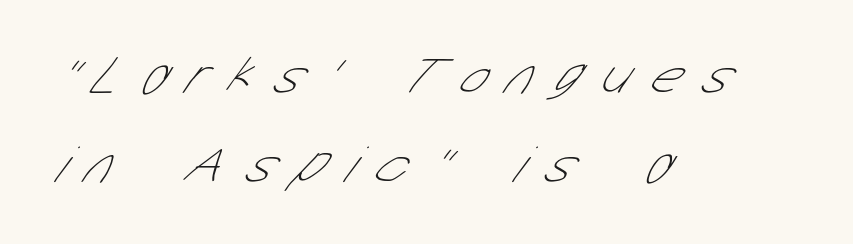
Q: Is the text bold? A: No.
Q: Is the typeface a serif or a sans-serif typeface? A: Sans-serif.
Q: Is the text underlined? A: No.
Q: How is the paragraph aligned? A: Left-aligned.
Q: Is the spacing between letters normal or unusually wide? A: Unusually wide.
Q: Is the spacing between lines tight, normal or loose? A: Normal.
Q: Width (condensed, normal, or wide)? A: Condensed.
Q: Stroke contrast? A: Low.
Q: x-height? A: Medium.
Q: Monospaced? A: No.
